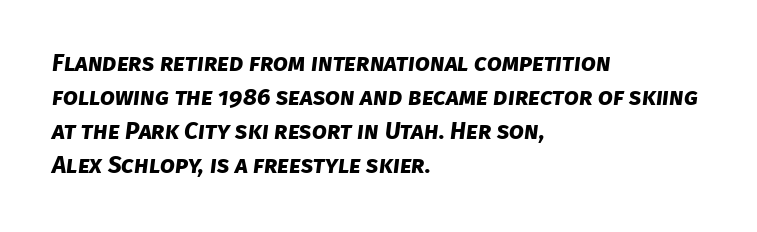
{"bold": "yes", "underline": "no", "align": "left", "line_spacing": "normal", "line_spacing_ratio": 1.42, "letter_spacing": "normal", "letter_spacing_em": 0.0, "glyph_px": 24}
